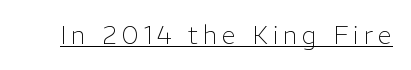
Q: Is the text bold? A: No.
Q: Is the text italic (slanted)? A: No, it is upright.
Q: Is the text underlined? A: Yes.
Q: Is the spacing between letters normal or unusually wide? A: Unusually wide.
